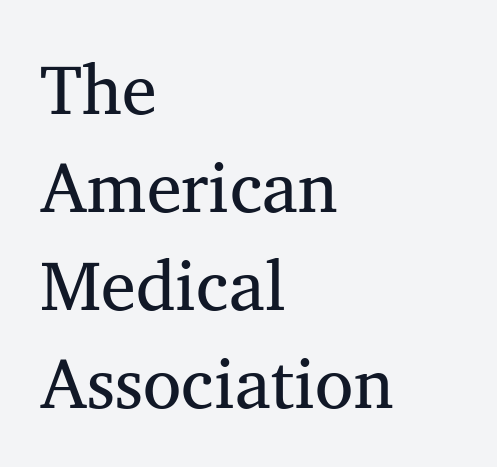
Each row of text sits above clean, open space. Look at the bottom of the vertical strokes: they flare into serifs here. No chunkiness to these letters — they're not bold. Tracking value appears to be zero — textbook default spacing. A typesetter would mark this as roman, not italic. Is this a fixed-width face? No — the glyphs have proportional, varying widths.
